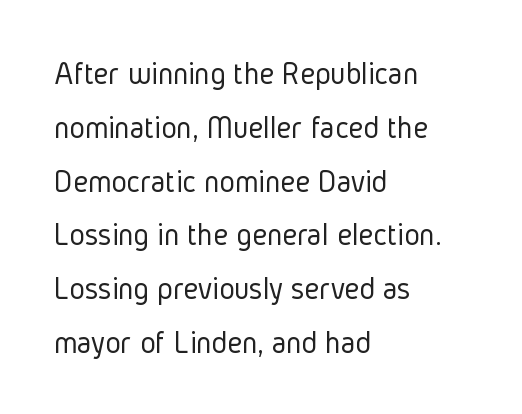
The image shows 33 px light, condensed sans-serif type, upright; set left-aligned, normal line spacing (1.63x), normal letter spacing, not underlined; low stroke contrast and a medium x-height.
